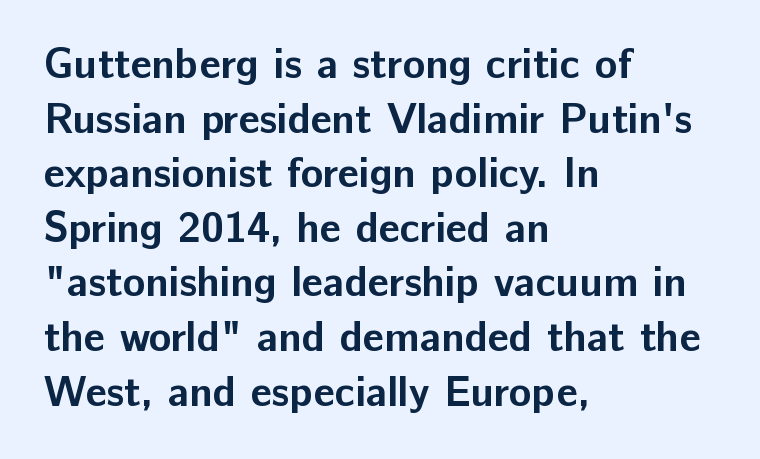
Q: Is the text bold? A: Yes.
Q: Is the text italic (slanted)? A: No, it is upright.
Q: Is the typeface a serif or a sans-serif typeface? A: Sans-serif.
Q: Is the text underlined? A: No.
Q: How is the paragraph aligned? A: Left-aligned.
Q: Is the spacing between letters normal or unusually wide? A: Normal.
Q: Is the spacing between lines tight, normal or loose? A: Normal.
Q: Width (condensed, normal, or wide)? A: Normal.
Q: Stroke contrast? A: Low.
Q: x-height? A: Medium.
Q: Monospaced? A: No.
